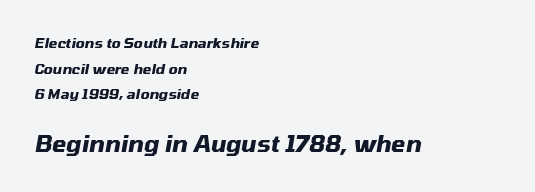
{"italic": "yes", "lean": "right", "slant_degrees": 10, "bold": "yes", "underline": "no", "align": "left", "line_spacing_ratio": 1.83, "letter_spacing": "normal", "letter_spacing_em": 0.0, "larger_block": "second", "size_ratio": 1.64, "glyph_px": 23}
